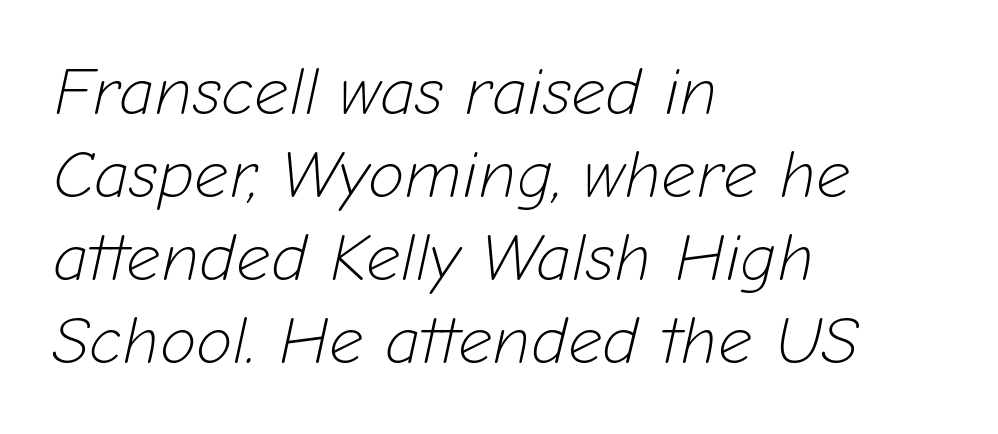
{"italic": "yes", "lean": "right", "slant_degrees": 12, "bold": "no", "weight": "light", "width": "normal", "stroke_contrast": "low", "x_height": "medium", "monospaced": "no", "underline": "no", "align": "left", "line_spacing_ratio": 1.24, "letter_spacing": "normal", "letter_spacing_em": 0.0, "glyph_px": 67}
